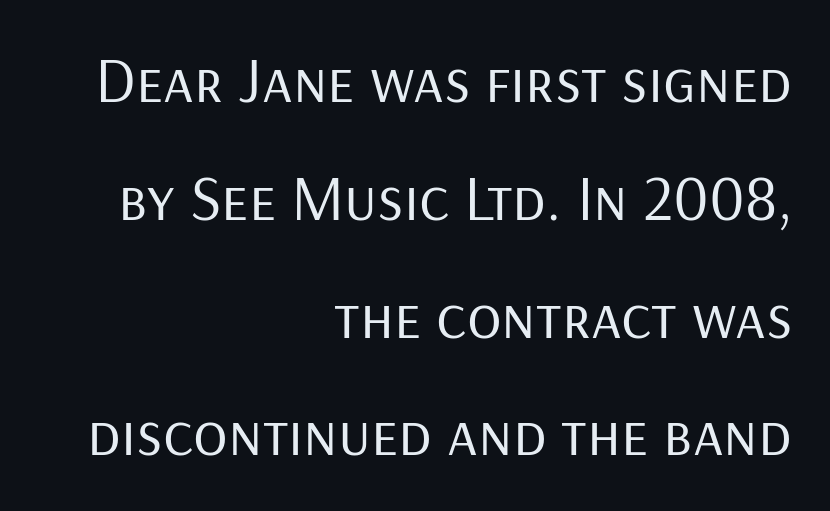
{"serif": "no", "italic": "no", "bold": "no", "weight": "regular", "width": "normal", "stroke_contrast": "low", "x_height": "medium", "monospaced": "no", "underline": "no", "align": "right", "line_spacing_ratio": 1.84, "letter_spacing": "normal", "letter_spacing_em": 0.0, "glyph_px": 64}
